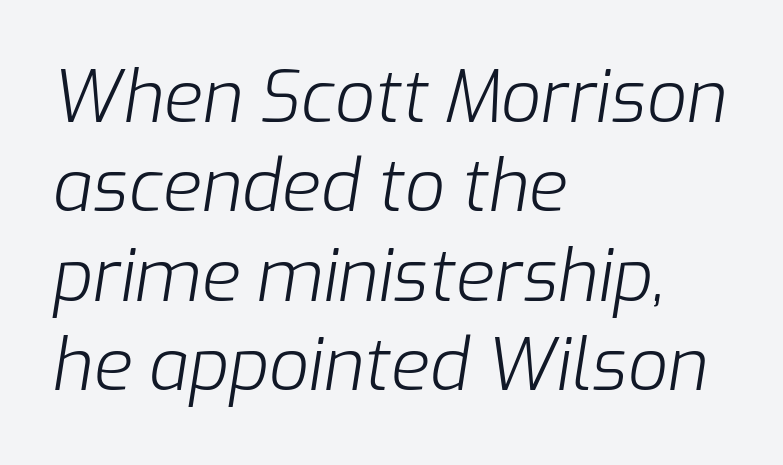
The image shows 71 px light type, italic (leaning right); set left-aligned, normal line spacing (1.26x), normal letter spacing, not underlined; low stroke contrast and a medium x-height.
